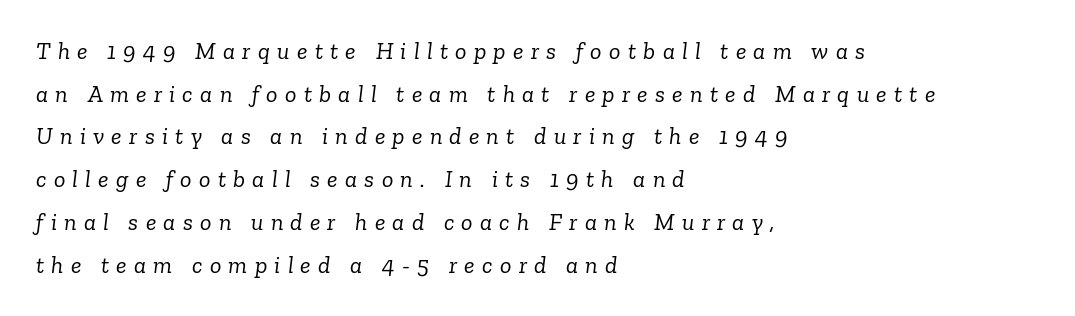
Q: Is the text bold? A: No.
Q: Is the text italic (slanted)? A: Yes, it leans right by about 6 degrees.
Q: Is the text underlined? A: No.
Q: How is the paragraph aligned? A: Left-aligned.
Q: Is the spacing between letters normal or unusually wide? A: Unusually wide.
